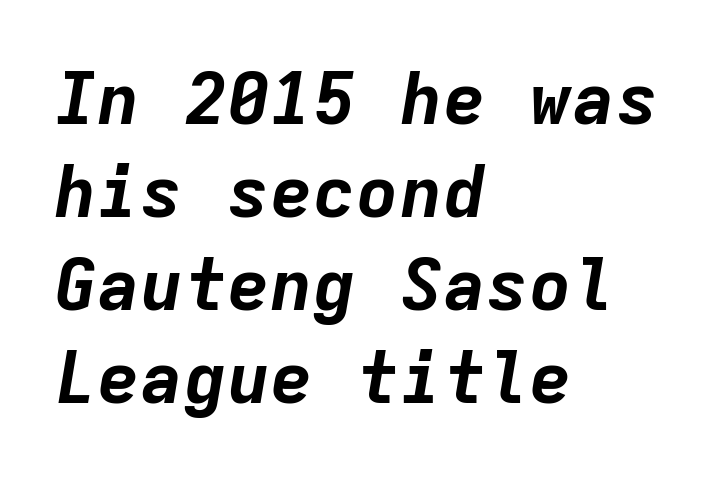
Q: Is the text bold? A: Yes.
Q: Is the text italic (slanted)? A: Yes, it leans right by about 9 degrees.
Q: Is the text underlined? A: No.
Q: How is the paragraph aligned? A: Left-aligned.
Q: Is the spacing between letters normal or unusually wide? A: Normal.
Q: Is the spacing between lines tight, normal or loose? A: Normal.
Q: Width (condensed, normal, or wide)? A: Normal.
Q: Stroke contrast? A: Low.
Q: x-height? A: Medium.
Q: Monospaced? A: Yes.
